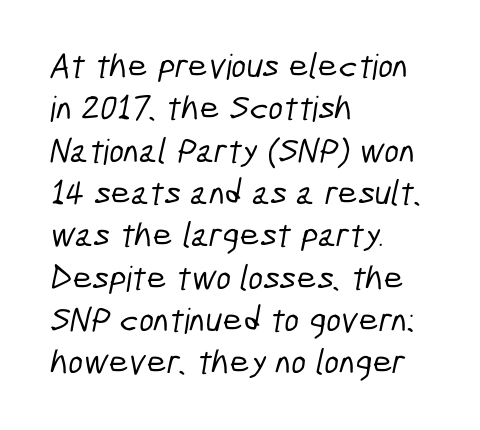
{"serif": "no", "width": "condensed", "stroke_contrast": "low", "x_height": "medium", "monospaced": "no", "underline": "no", "align": "left", "line_spacing_ratio": 1.21, "letter_spacing": "normal", "letter_spacing_em": 0.0, "glyph_px": 35}
